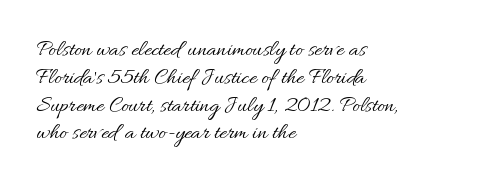
Q: Is the text bold? A: No.
Q: Is the text italic (slanted)? A: Yes.
Q: Is the text underlined? A: No.
Q: How is the paragraph aligned? A: Left-aligned.
Q: Is the spacing between letters normal or unusually wide? A: Normal.
